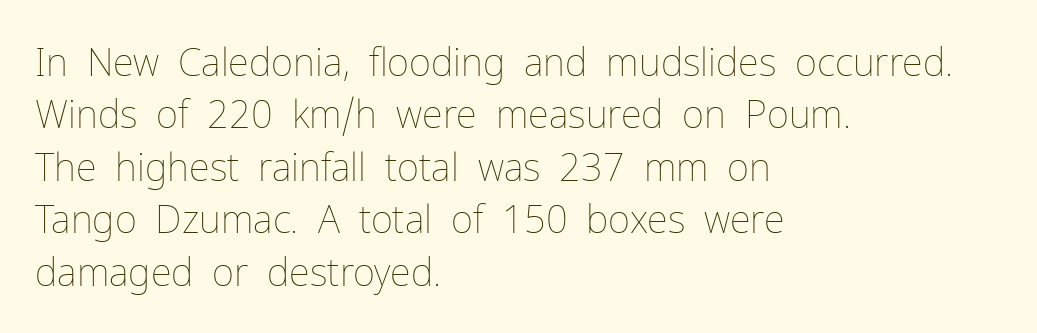
A typesetter would mark this as roman, not italic. This sample has the flowing, uneven cadence of proportional lettering. Honestly, the row spacing looks completely unremarkable. Spacing between characters is what you'd get straight out of the box. Which margin do the lines hug? The left one — the right edge is uneven. The letterforms sit at book weight or below.
